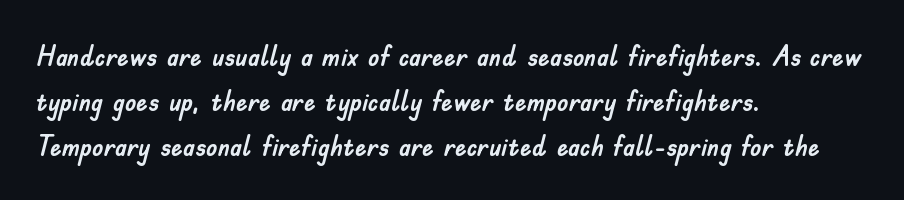
{"serif": "no", "width": "normal", "stroke_contrast": "low", "x_height": "small", "monospaced": "no", "underline": "no", "align": "left", "line_spacing": "normal", "line_spacing_ratio": 1.55, "letter_spacing": "normal", "letter_spacing_em": 0.0, "glyph_px": 29}
